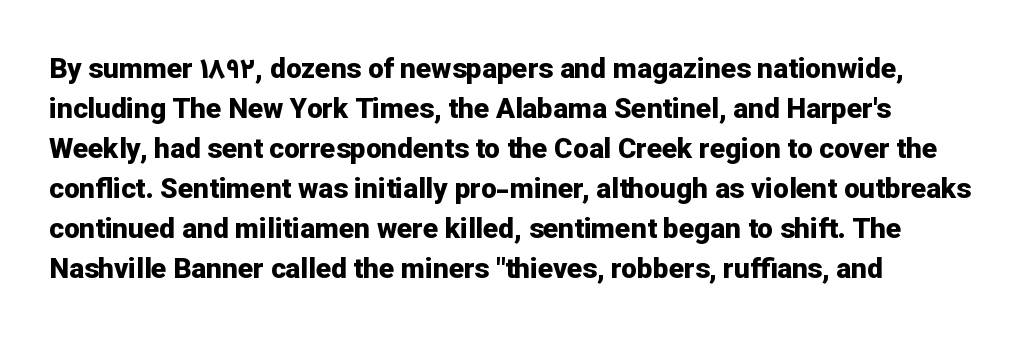
The image shows 28 px bold sans-serif type, upright; set left-aligned, normal line spacing (1.43x), normal letter spacing, not underlined; low stroke contrast and a medium x-height.
